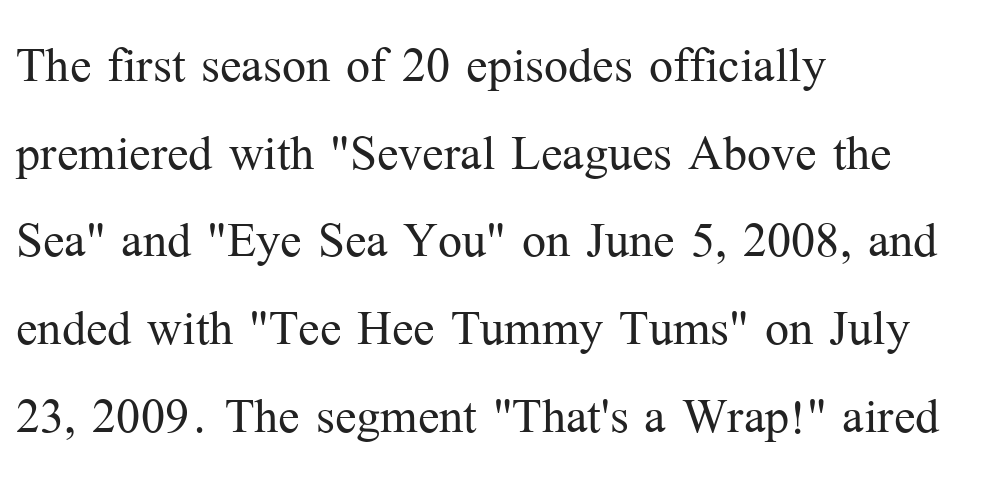
{"serif": "yes", "italic": "no", "bold": "no", "weight": "light", "width": "normal", "stroke_contrast": "medium", "x_height": "medium", "monospaced": "no", "underline": "no", "align": "left", "line_spacing": "normal", "line_spacing_ratio": 1.37, "letter_spacing": "normal", "letter_spacing_em": 0.0, "glyph_px": 64}
